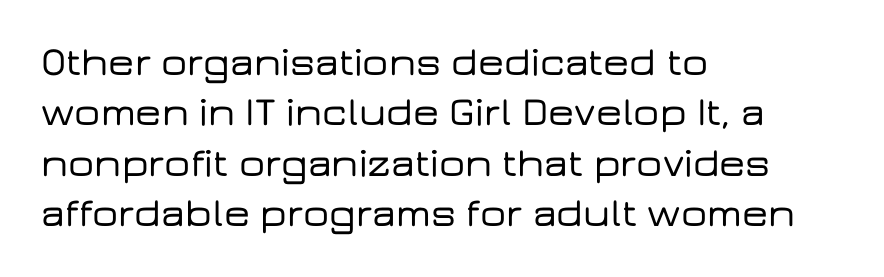
The image shows 41 px wide sans-serif type, upright; set left-aligned, line spacing 1.23x, normal letter spacing, not underlined; low stroke contrast and a medium x-height.
